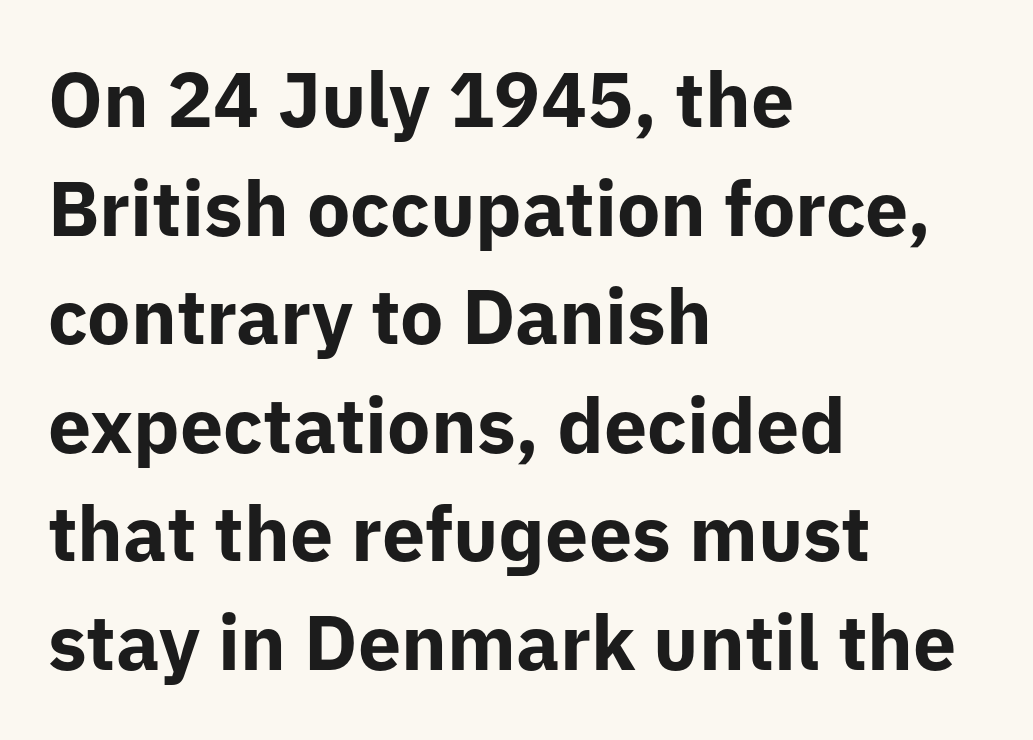
Proportional: the letters do not fall into vertical columns. In terms of weight, the rendering is a true, heavy bold. The face used here is a sans, in the tradition of grotesques and geometrics. In terms of letterspacing, this is plain default setting. Quick note: not italic, upright.
